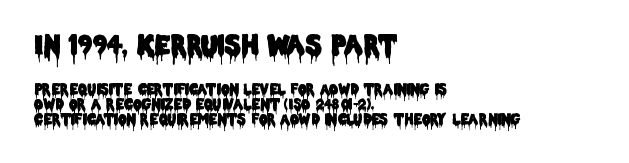
{"italic": "no", "underline": "no", "align": "left", "line_spacing": "tight", "line_spacing_ratio": 1.08, "letter_spacing": "normal", "letter_spacing_em": 0.0, "larger_block": "first", "size_ratio": 1.86, "glyph_px": 26}
